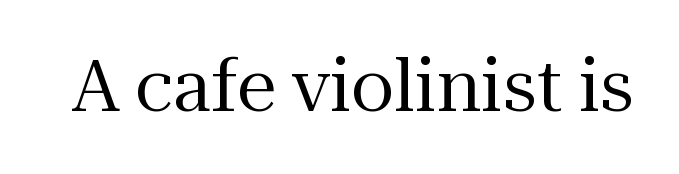
Q: Is the text bold? A: No.
Q: Is the text italic (slanted)? A: No, it is upright.
Q: Is the typeface a serif or a sans-serif typeface? A: Serif.
Q: Is the text underlined? A: No.
Q: Is the spacing between letters normal or unusually wide? A: Normal.
Q: Width (condensed, normal, or wide)? A: Normal.
Q: Stroke contrast? A: Medium.
Q: x-height? A: Medium.
Q: Monospaced? A: No.
